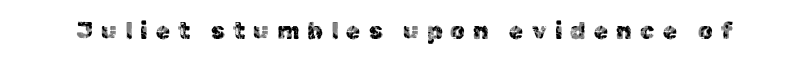
{"italic": "no", "underline": "no", "letter_spacing": "wide", "letter_spacing_em": 0.32, "glyph_px": 24}
